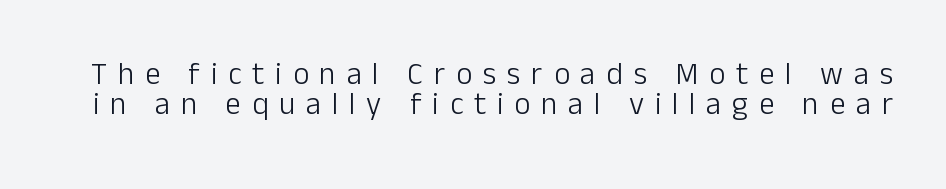
{"serif": "no", "italic": "no", "bold": "no", "weight": "light", "width": "normal", "stroke_contrast": "low", "x_height": "medium", "monospaced": "no", "underline": "no", "line_spacing": "tight", "line_spacing_ratio": 0.96, "letter_spacing": "wide", "letter_spacing_em": 0.35, "glyph_px": 31}
